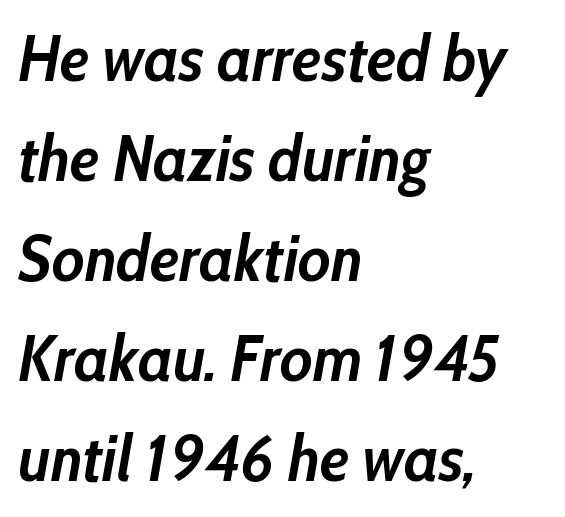
The image shows 65 px semibold, condensed type, italic (leaning right); set left-aligned, normal line spacing (1.54x), normal letter spacing, not underlined; low stroke contrast and a medium x-height.
